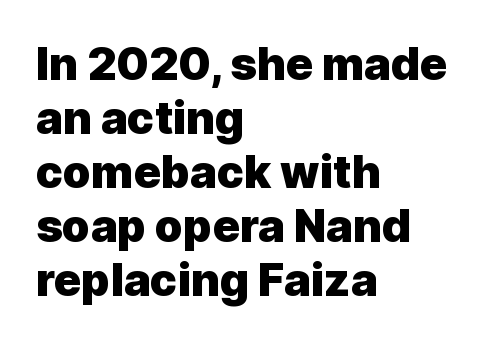
The letters stand straight up with perfectly vertical stems. A typesetter would call this proportional, since set widths differ per character. The gap between lines stays unmarked. The passage shown is typeset with a sans-serif family. Heavy, bold letterforms.
